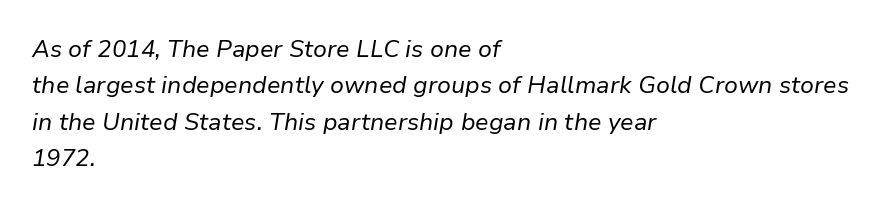
Q: Is the text bold? A: No.
Q: Is the text italic (slanted)? A: Yes, it leans right by about 9 degrees.
Q: Is the text underlined? A: No.
Q: How is the paragraph aligned? A: Left-aligned.
Q: Is the spacing between letters normal or unusually wide? A: Normal.
Q: Is the spacing between lines tight, normal or loose? A: Normal.
